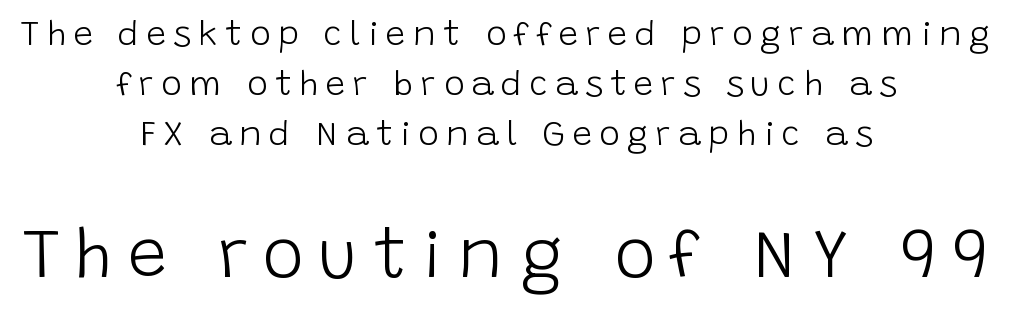
The image shows 70 px light sans-serif type, upright; set centered, normal line spacing (1.43x), unusually wide letter spacing (+0.21 em), not underlined; the second (bottom) block is 2.0x larger; low stroke contrast and a large x-height.
